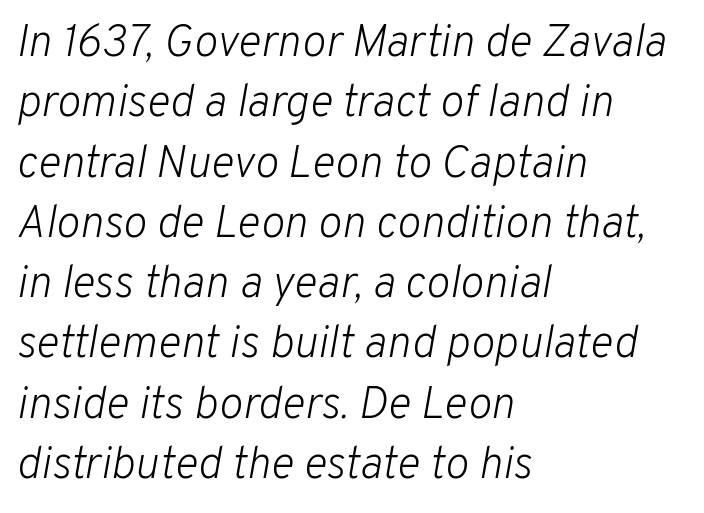
{"italic": "yes", "lean": "right", "slant_degrees": 10, "bold": "no", "weight": "light", "width": "normal", "stroke_contrast": "low", "x_height": "medium", "monospaced": "no", "underline": "no", "align": "left", "line_spacing": "normal", "line_spacing_ratio": 1.34, "letter_spacing": "normal", "letter_spacing_em": 0.0, "glyph_px": 45}
